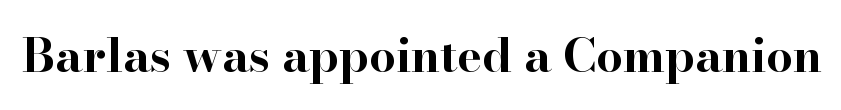
The letters sit at their default tracking, neither squeezed nor spread. In terms of weight, the rendering is a true, heavy bold. I'd call this a serif setting — the letters wear small feet. Nobody drew a line under any word here. Note the varied advance widths — an 'i' is clearly narrower than an 'm'. Does the lettering tilt? It doesn't — this is upright.
